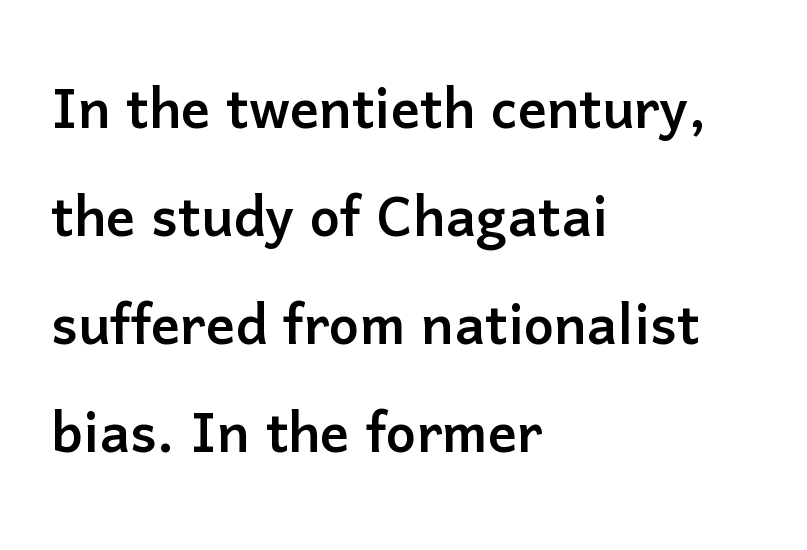
The typesetter chose a ragged-right arrangement here. A clean baseline with only descenders dipping below it. One glance says typical: line gaps are just what's usual. Note: no serifs on the glyphs. Looks like regular typesetting: each glyph gets only the width it needs. Tall strokes in this sample are plumb rather than angled.
